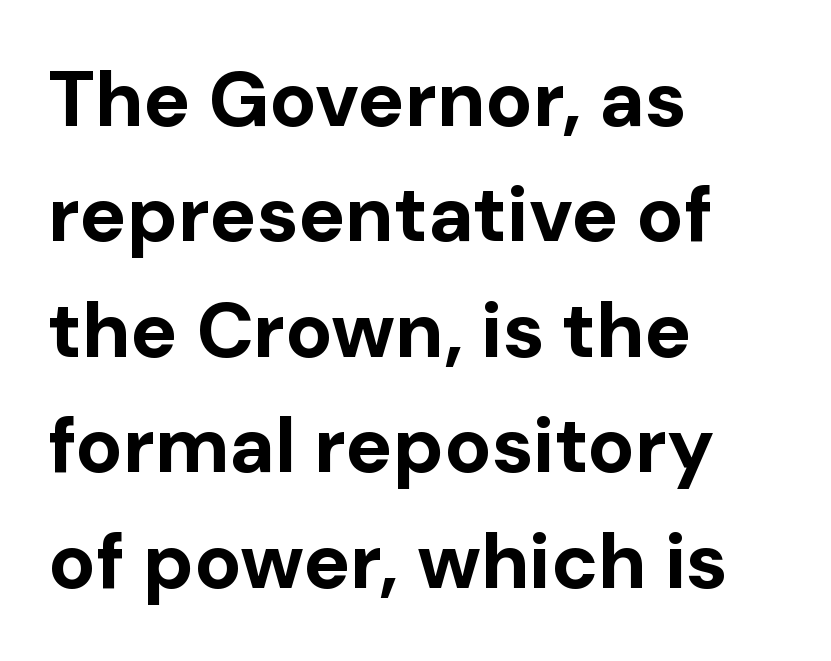
The image shows 78 px bold sans-serif type, upright; set left-aligned, normal line spacing (1.48x), normal letter spacing, not underlined; low stroke contrast and a medium x-height.
